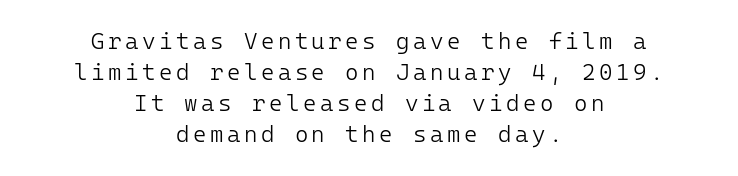
{"italic": "no", "bold": "no", "underline": "no", "align": "center", "line_spacing": "normal", "line_spacing_ratio": 1.35, "glyph_px": 23}
